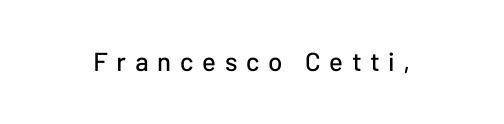
No word sits above an underline. This sample uses expanded letter spacing, leaving extra air between glyphs. Is there any slant? The stems are plumb.
